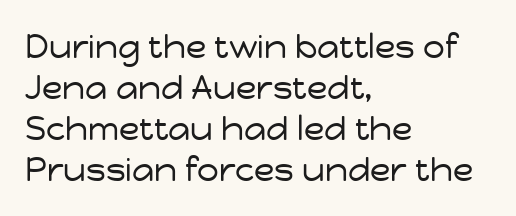
{"serif": "no", "italic": "no", "bold": "no", "weight": "regular", "width": "normal", "stroke_contrast": "low", "x_height": "medium", "monospaced": "no", "underline": "no", "align": "left", "line_spacing_ratio": 1.21, "letter_spacing": "normal", "letter_spacing_em": 0.0, "glyph_px": 34}
